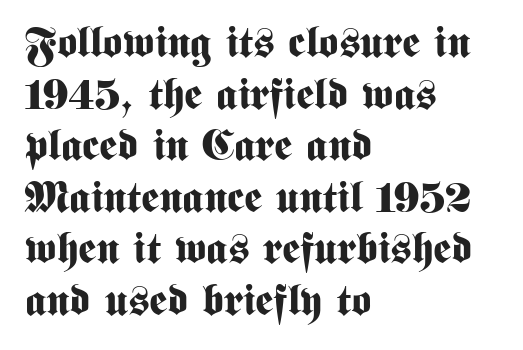
Q: Is the text bold? A: Yes.
Q: Is the text italic (slanted)? A: No, it is upright.
Q: Is the typeface a serif or a sans-serif typeface? A: Sans-serif.
Q: Is the text underlined? A: No.
Q: How is the paragraph aligned? A: Left-aligned.
Q: Is the spacing between letters normal or unusually wide? A: Normal.
Q: Width (condensed, normal, or wide)? A: Condensed.
Q: Stroke contrast? A: Medium.
Q: x-height? A: Medium.
Q: Monospaced? A: No.
